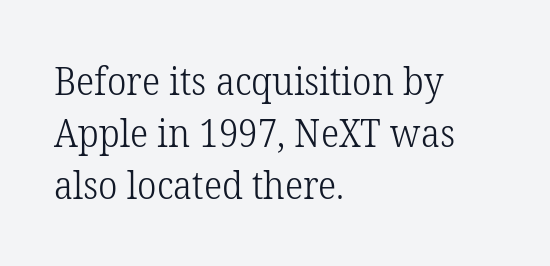
The image shows 38 px light serif type, upright; set left-aligned, normal line spacing (1.37x), normal letter spacing, not underlined; low stroke contrast and a medium x-height.
